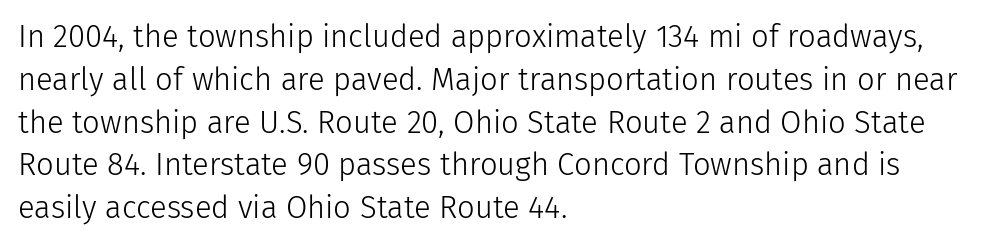
Compared with typical body copy, the letter spacing here is the same. These lines were composed using upright roman letters. Typographically, this falls in the sans-serif category. This sample has the flowing, uneven cadence of proportional lettering. These lines sit exactly where default settings would place them. No word sits above an underline.
